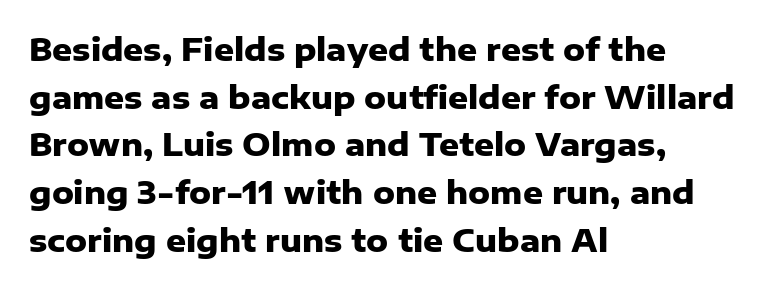
Q: Is the text bold? A: Yes.
Q: Is the text italic (slanted)? A: No, it is upright.
Q: Is the typeface a serif or a sans-serif typeface? A: Sans-serif.
Q: Is the text underlined? A: No.
Q: How is the paragraph aligned? A: Left-aligned.
Q: Is the spacing between letters normal or unusually wide? A: Normal.
Q: Is the spacing between lines tight, normal or loose? A: Normal.
Q: Width (condensed, normal, or wide)? A: Normal.
Q: Stroke contrast? A: Low.
Q: x-height? A: Medium.
Q: Monospaced? A: No.
